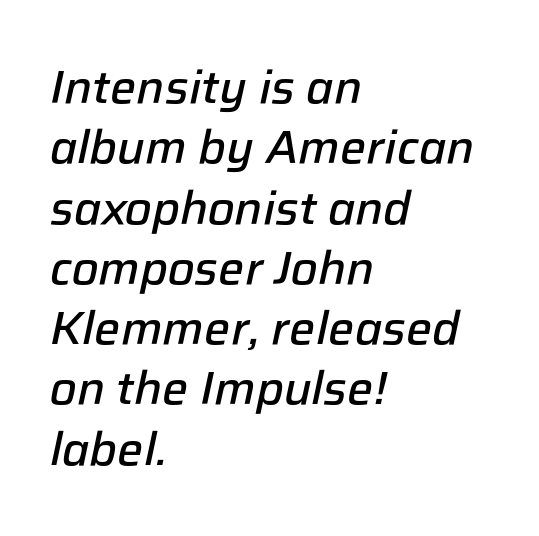
The image shows 46 px semibold type, italic (leaning right); set left-aligned, normal line spacing (1.31x), normal letter spacing, not underlined; low stroke contrast and a medium x-height.
